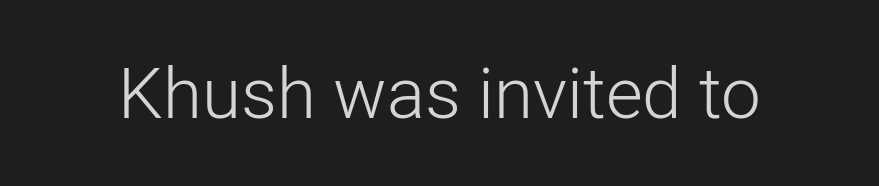
The image shows 71 px light sans-serif type, upright; set normal letter spacing, not underlined; low stroke contrast and a medium x-height.
